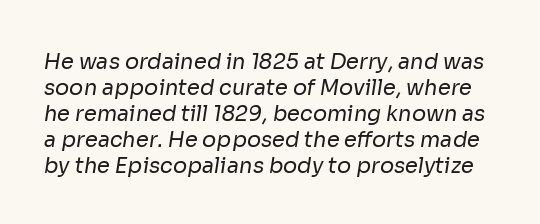
The image shows 21 px text type; set line spacing 1.24x, normal letter spacing, not underlined.
